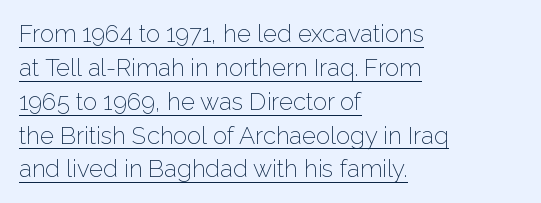
Q: Is the text bold? A: No.
Q: Is the text italic (slanted)? A: No, it is upright.
Q: Is the text underlined? A: Yes.
Q: How is the paragraph aligned? A: Left-aligned.
Q: Is the spacing between letters normal or unusually wide? A: Normal.
Q: Is the spacing between lines tight, normal or loose? A: Normal.
